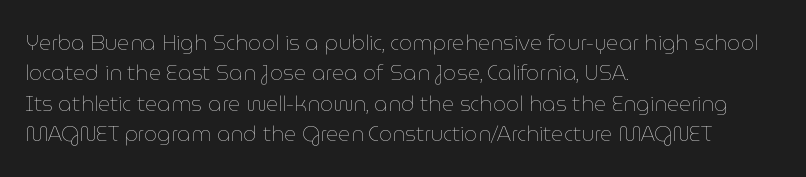
The image shows 21 px text type, upright; set left-aligned, normal line spacing (1.45x), normal letter spacing, not underlined.
